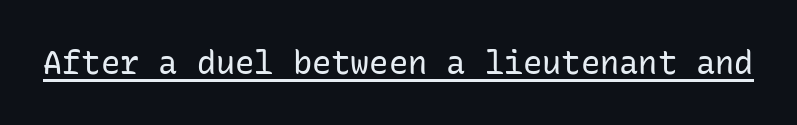
The image shows 32 px regular-weight sans-serif type, upright, monospaced; set normal letter spacing, underlined; low stroke contrast and a medium x-height.
